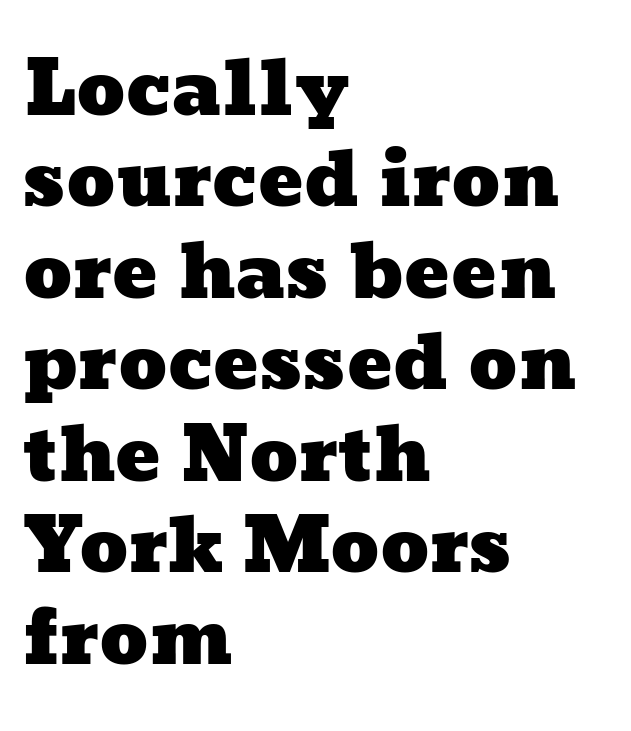
Q: Is the text underlined? A: No.
Q: How is the paragraph aligned? A: Left-aligned.
Q: Is the spacing between letters normal or unusually wide? A: Normal.
Q: Width (condensed, normal, or wide)? A: Wide.
Q: Stroke contrast? A: Low.
Q: x-height? A: Medium.
Q: Monospaced? A: No.
